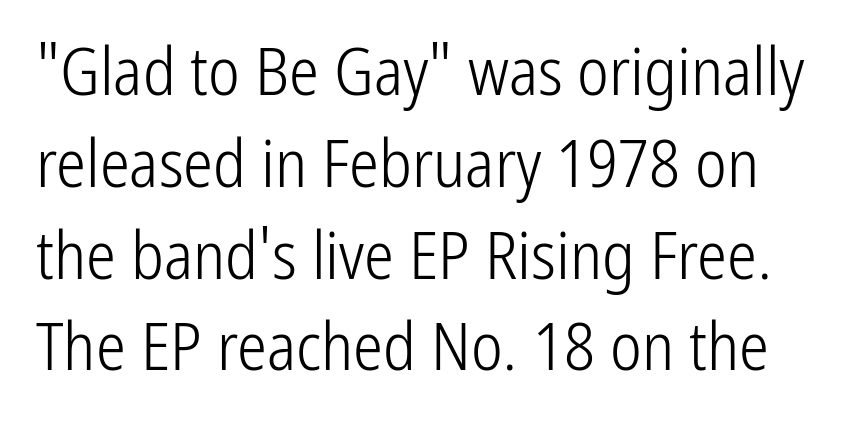
Q: Is the text bold? A: No.
Q: Is the text italic (slanted)? A: No, it is upright.
Q: Is the typeface a serif or a sans-serif typeface? A: Sans-serif.
Q: Is the text underlined? A: No.
Q: Is the spacing between letters normal or unusually wide? A: Normal.
Q: Is the spacing between lines tight, normal or loose? A: Normal.
Q: Width (condensed, normal, or wide)? A: Condensed.
Q: Stroke contrast? A: Low.
Q: x-height? A: Medium.
Q: Monospaced? A: No.
